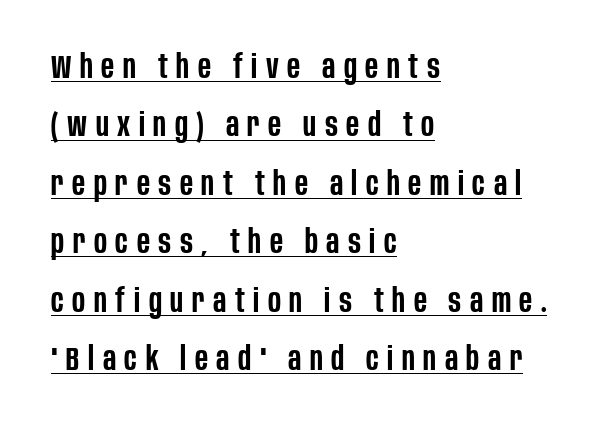
Q: Is the text bold? A: Semi-bold.
Q: Is the text italic (slanted)? A: No, it is upright.
Q: Is the typeface a serif or a sans-serif typeface? A: Sans-serif.
Q: Is the text underlined? A: Yes.
Q: How is the paragraph aligned? A: Left-aligned.
Q: Is the spacing between letters normal or unusually wide? A: Unusually wide.
Q: Width (condensed, normal, or wide)? A: Condensed.
Q: Stroke contrast? A: Low.
Q: x-height? A: Large.
Q: Monospaced? A: No.
